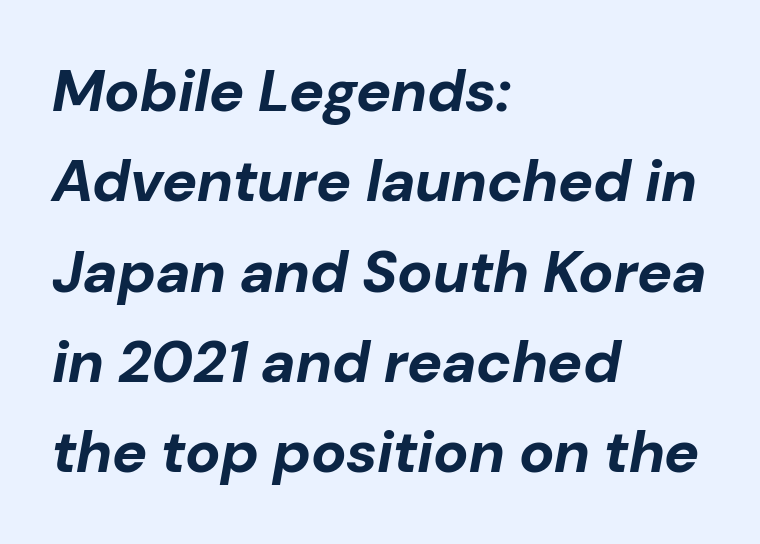
The image shows 59 px bold type, italic (leaning right); set left-aligned, normal line spacing (1.53x), normal letter spacing, not underlined; low stroke contrast and a medium x-height.
